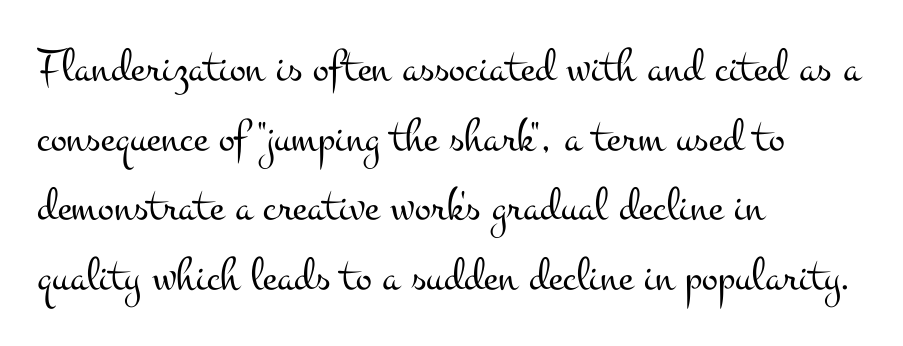
{"bold": "no", "weight": "light", "width": "wide", "stroke_contrast": "medium", "x_height": "small", "monospaced": "no", "underline": "no", "align": "left", "line_spacing": "normal", "line_spacing_ratio": 1.45, "letter_spacing": "normal", "letter_spacing_em": 0.0, "glyph_px": 48}
